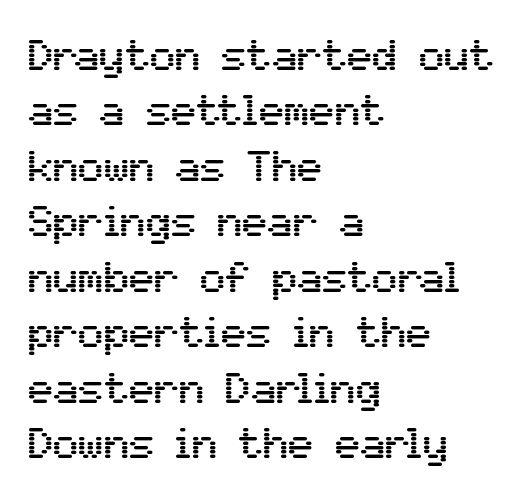
The specimen reads as upright at a glance. If you drew a ruler down the left edge, every line would touch it. Anything drawn beneath the words? Only blank space. Is this a sans? Yes — the strokes have no serifs. The passage shown is typed in a proportional face where columns would drift. No extra tracking has been applied to these lines.
